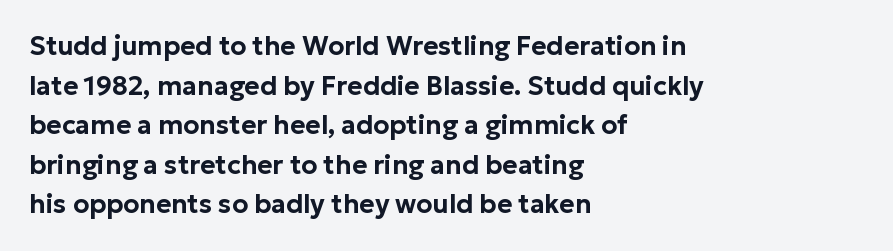
Q: Is the text italic (slanted)? A: No, it is upright.
Q: Is the text underlined? A: No.
Q: How is the paragraph aligned? A: Left-aligned.
Q: Is the spacing between letters normal or unusually wide? A: Normal.
Q: Is the spacing between lines tight, normal or loose? A: Normal.
